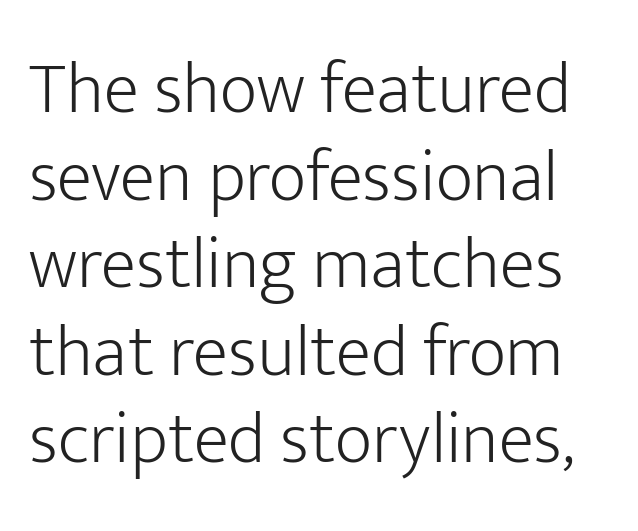
Q: Is the text bold? A: No.
Q: Is the text italic (slanted)? A: No, it is upright.
Q: Is the typeface a serif or a sans-serif typeface? A: Sans-serif.
Q: Is the text underlined? A: No.
Q: Is the spacing between letters normal or unusually wide? A: Normal.
Q: Width (condensed, normal, or wide)? A: Normal.
Q: Stroke contrast? A: Low.
Q: x-height? A: Medium.
Q: Monospaced? A: No.
